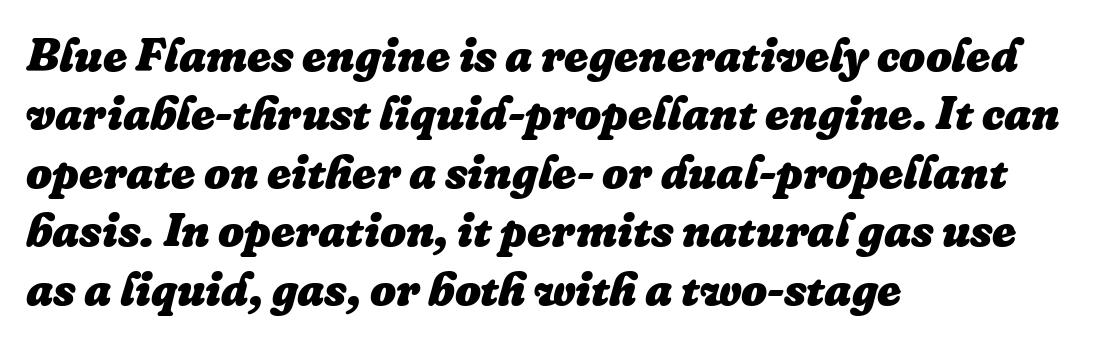
Proportional: the letters do not fall into vertical columns. The letters are slanted; this is an italic face. Rule under the text: the space is simply empty. In terms of weight, the rendering is a true, heavy bold. Notice how the passage keeps a crisp vertical edge on the left only. How are the letters spaced? Ordinarily, with no added tracking.
